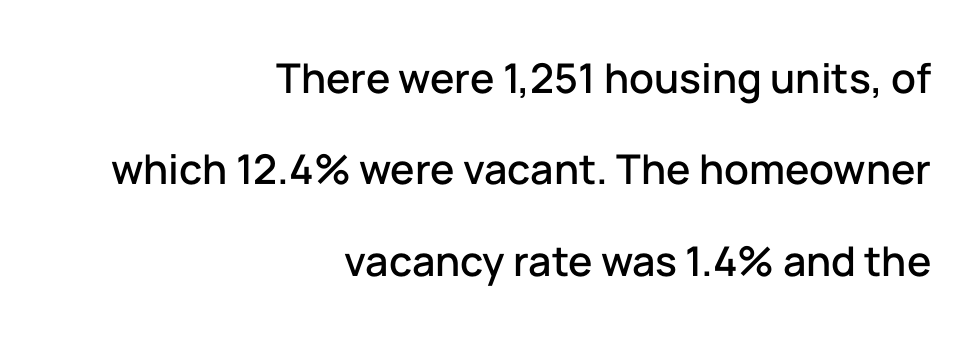
Q: Is the text italic (slanted)? A: No, it is upright.
Q: Is the typeface a serif or a sans-serif typeface? A: Sans-serif.
Q: Is the text underlined? A: No.
Q: How is the paragraph aligned? A: Right-aligned.
Q: Is the spacing between letters normal or unusually wide? A: Normal.
Q: Is the spacing between lines tight, normal or loose? A: Loose.
Q: Width (condensed, normal, or wide)? A: Normal.
Q: Stroke contrast? A: Low.
Q: x-height? A: Medium.
Q: Monospaced? A: No.
